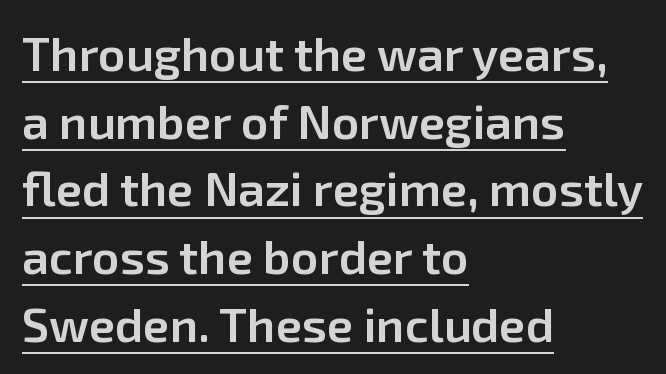
Q: Is the text bold? A: Semi-bold.
Q: Is the text italic (slanted)? A: No, it is upright.
Q: Is the typeface a serif or a sans-serif typeface? A: Sans-serif.
Q: Is the text underlined? A: Yes.
Q: How is the paragraph aligned? A: Left-aligned.
Q: Is the spacing between letters normal or unusually wide? A: Normal.
Q: Is the spacing between lines tight, normal or loose? A: Normal.
Q: Width (condensed, normal, or wide)? A: Normal.
Q: Stroke contrast? A: Low.
Q: x-height? A: Medium.
Q: Monospaced? A: No.
